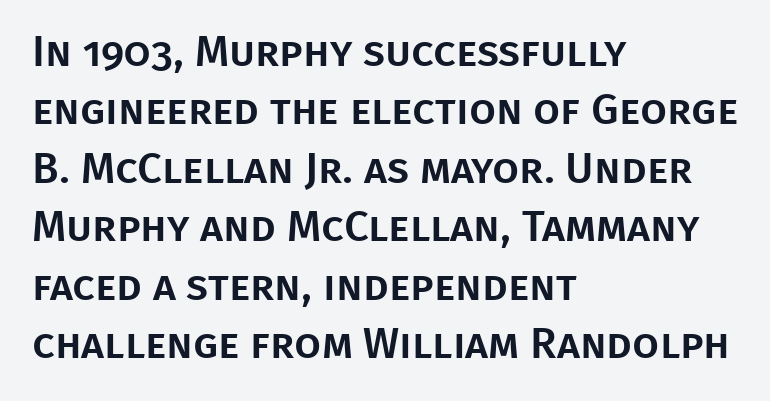
{"serif": "no", "italic": "no", "width": "normal", "stroke_contrast": "low", "x_height": "large", "monospaced": "no", "underline": "no", "align": "left", "line_spacing": "normal", "line_spacing_ratio": 1.36, "letter_spacing": "normal", "letter_spacing_em": 0.0, "glyph_px": 43}
